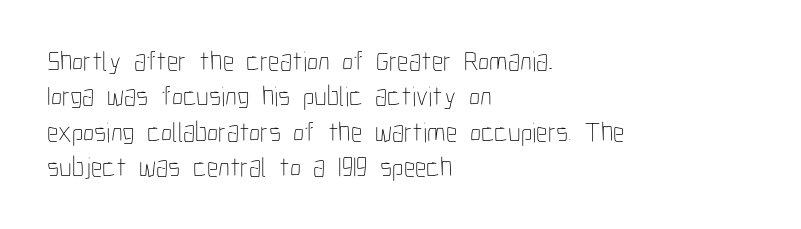
The image shows 28 px thin, condensed type, upright; set left-aligned, normal line spacing (1.26x), normal letter spacing, not underlined; low stroke contrast and a medium x-height.
